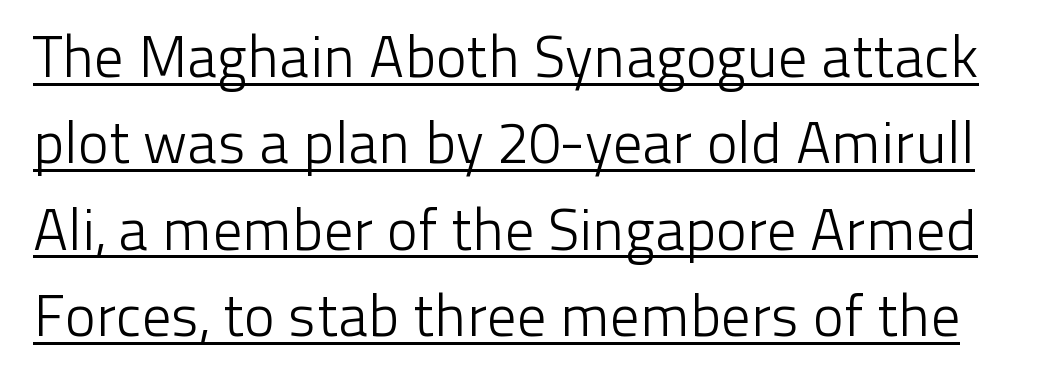
Q: Is the text bold? A: No.
Q: Is the text italic (slanted)? A: No, it is upright.
Q: Is the typeface a serif or a sans-serif typeface? A: Sans-serif.
Q: Is the text underlined? A: Yes.
Q: Is the spacing between letters normal or unusually wide? A: Normal.
Q: Is the spacing between lines tight, normal or loose? A: Normal.
Q: Width (condensed, normal, or wide)? A: Normal.
Q: Stroke contrast? A: Low.
Q: x-height? A: Medium.
Q: Monospaced? A: No.
